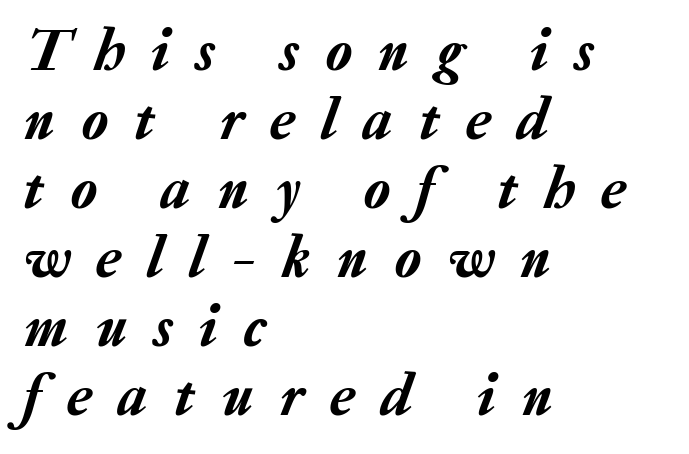
The image shows 60 px text type, italic (leaning right); set left-aligned, tight line spacing (1.15x), unusually wide letter spacing (+0.45 em), not underlined; low stroke contrast and a medium x-height.
